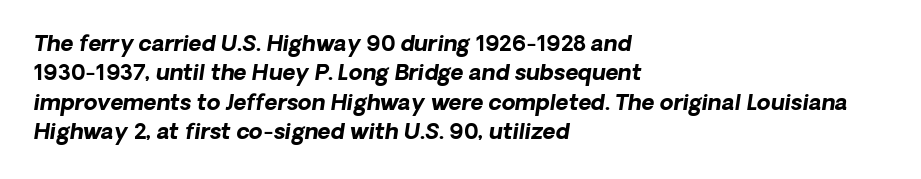
The image shows 22 px bold type, italic (leaning right); set left-aligned, normal line spacing (1.33x), normal letter spacing, not underlined.
